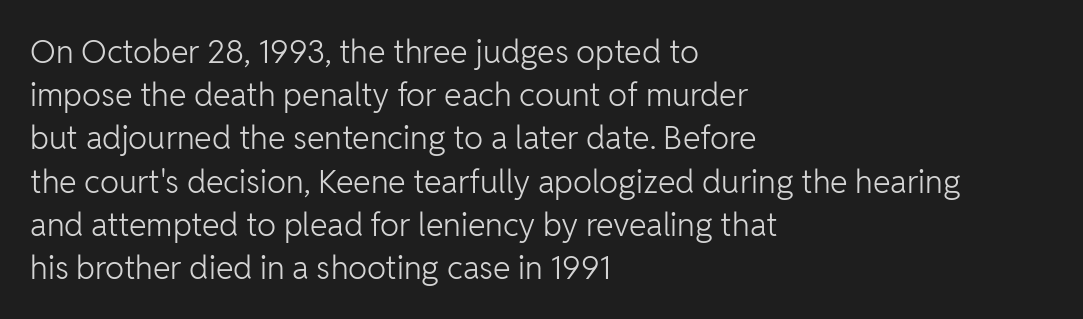
Ink coverage per letter is moderate at most. This sample uses a sans-serif face. This is the regular roman posture of the typeface. Just letters on the line, the space beneath them empty. Quick note: interline space is typical.
